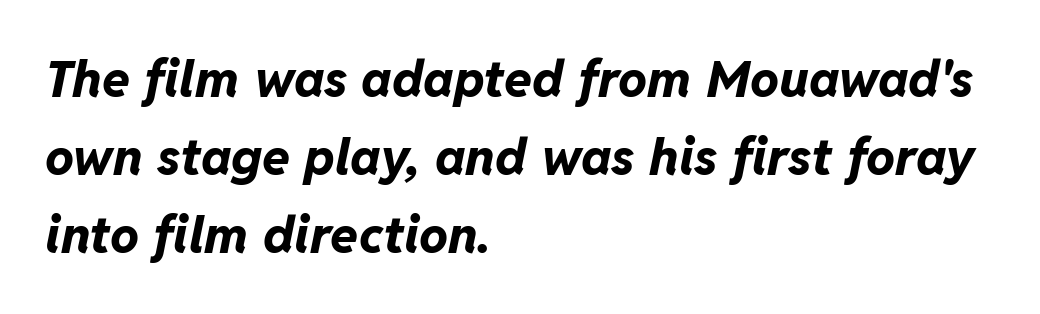
Honestly, the letter spacing is just normal — you wouldn't notice it. Each row of text sits above clean, open space. Typeset ragged right — the left edge is the straight one. Heavy-handed strokes throughout: this text is bold. The typography opts for an oblique posture over an upright one.
